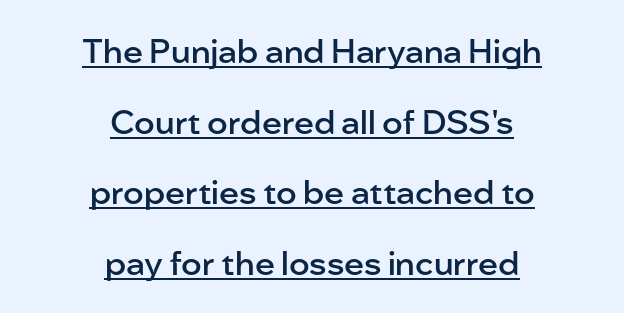
These lines keep a tight, regular rhythm from letter to letter. Weight: semibold (demi). Spacing verdict: proportional, widths tailored to each character. The typesetter has applied underlining to the passage shown. The type sits square on the baseline with zero lean.
